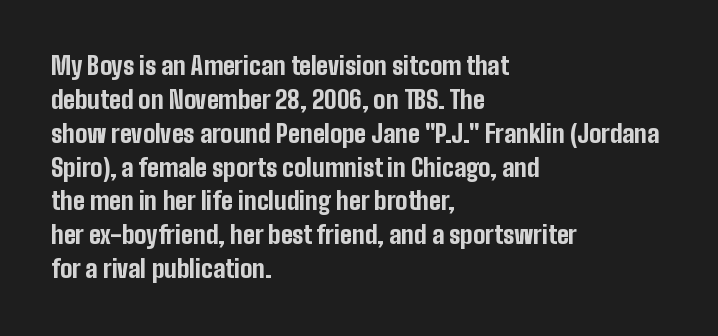
Q: Is the text bold? A: Yes.
Q: Is the text italic (slanted)? A: No, it is upright.
Q: Is the text underlined? A: No.
Q: How is the paragraph aligned? A: Left-aligned.
Q: Is the spacing between letters normal or unusually wide? A: Normal.
Q: Is the spacing between lines tight, normal or loose? A: Normal.
